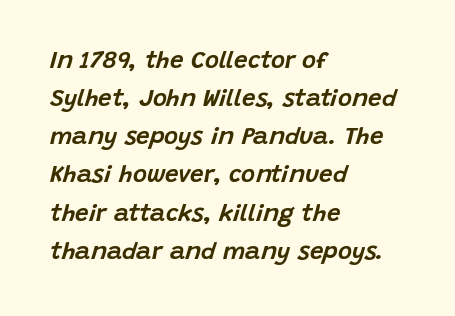
Q: Is the text italic (slanted)? A: Yes, it leans right by about 15 degrees.
Q: Is the text underlined? A: No.
Q: How is the paragraph aligned? A: Left-aligned.
Q: Is the spacing between letters normal or unusually wide? A: Normal.
Q: Is the spacing between lines tight, normal or loose? A: Normal.
